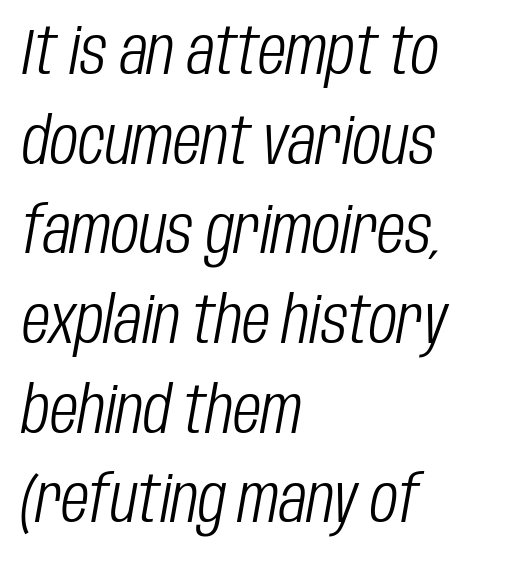
Q: Is the text bold? A: No.
Q: Is the text italic (slanted)? A: Yes, it leans right by about 10 degrees.
Q: Is the text underlined? A: No.
Q: How is the paragraph aligned? A: Left-aligned.
Q: Is the spacing between letters normal or unusually wide? A: Normal.
Q: Is the spacing between lines tight, normal or loose? A: Normal.
Q: Width (condensed, normal, or wide)? A: Condensed.
Q: Stroke contrast? A: Low.
Q: x-height? A: Large.
Q: Monospaced? A: No.
